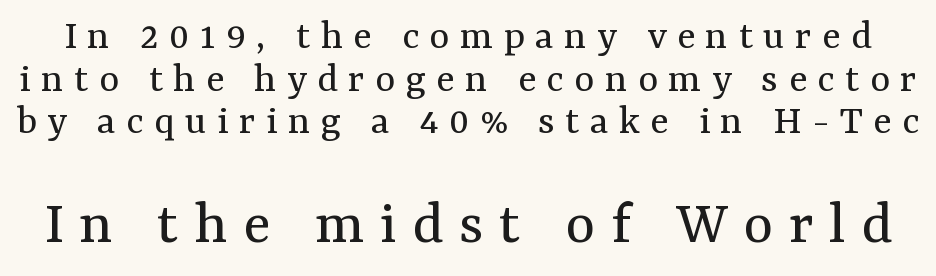
Q: Is the text bold? A: No.
Q: Is the text italic (slanted)? A: No, it is upright.
Q: Is the typeface a serif or a sans-serif typeface? A: Serif.
Q: Is the text underlined? A: No.
Q: Is the spacing between letters normal or unusually wide? A: Unusually wide.
Q: Is the spacing between lines tight, normal or loose? A: Tight.
Q: Which block of text is set in a larger size, the first (top) or the second (bottom)? A: The second (bottom) one.
Q: Width (condensed, normal, or wide)? A: Normal.
Q: Stroke contrast? A: Medium.
Q: x-height? A: Medium.
Q: Monospaced? A: No.
